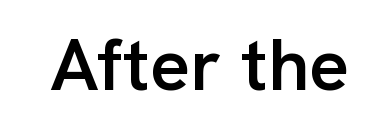
This rendering features lettering with no underline. The typography opts for an upright posture over an oblique one. Honestly, the letter spacing is just normal — you wouldn't notice it. A typesetter would call this proportional, since set widths differ per character. A fair bit of extra ink — the face is semibold, not bold.
